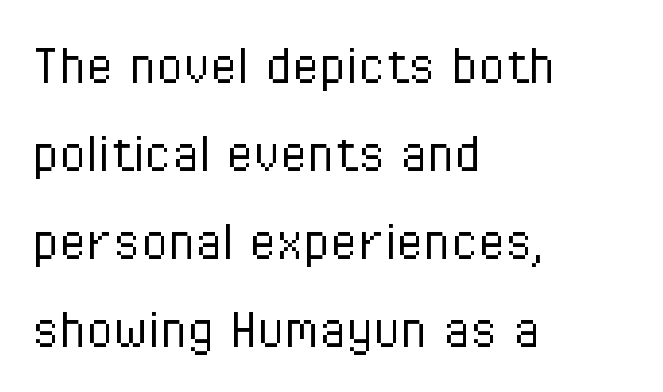
The image shows 62 px light, condensed sans-serif type, upright; set left-aligned, normal line spacing (1.42x), normal letter spacing, not underlined; low stroke contrast and a medium x-height.
